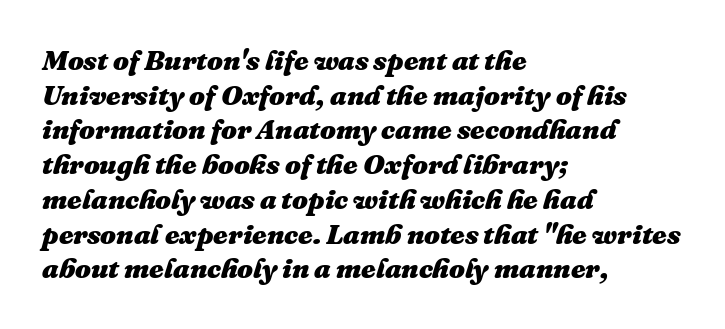
The image shows 28 px heavy type, italic (leaning right); set left-aligned, line spacing 1.24x, normal letter spacing, not underlined; medium stroke contrast and a medium x-height.
